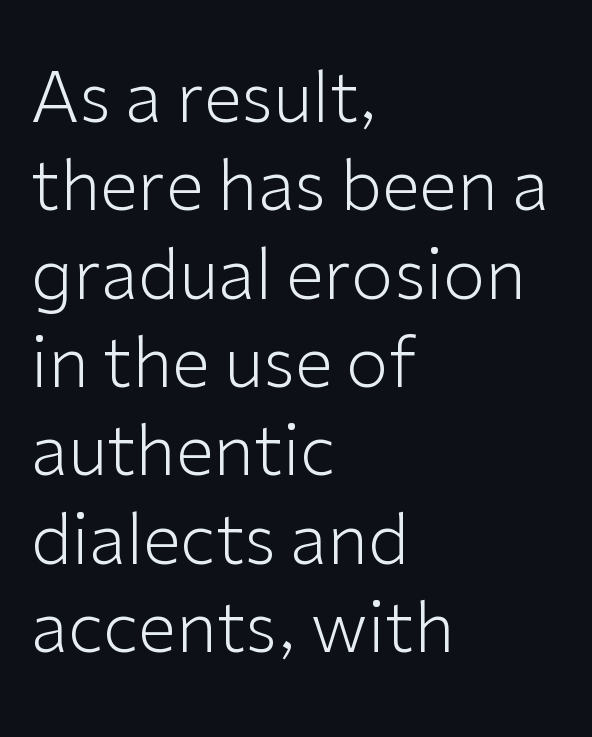
{"serif": "no", "italic": "no", "bold": "no", "weight": "light", "width": "normal", "stroke_contrast": "low", "x_height": "medium", "monospaced": "no", "underline": "no", "align": "left", "line_spacing": "normal", "line_spacing_ratio": 1.28, "letter_spacing": "normal", "letter_spacing_em": 0.0, "glyph_px": 69}
